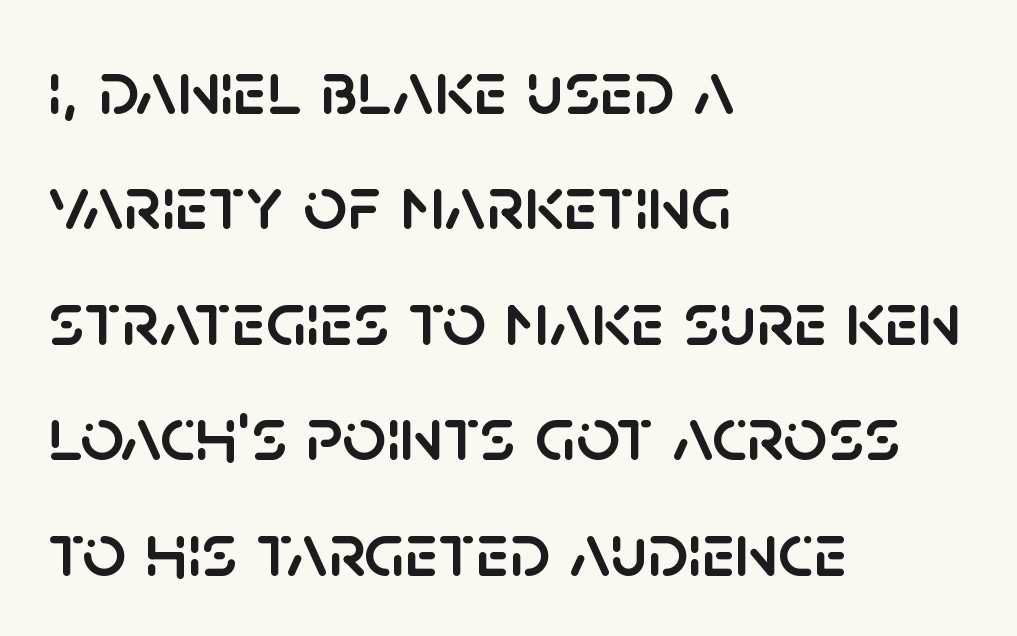
{"serif": "no", "italic": "no", "width": "normal", "stroke_contrast": "low", "x_height": "large", "monospaced": "no", "underline": "no", "align": "left", "line_spacing": "normal", "line_spacing_ratio": 1.5, "letter_spacing": "normal", "letter_spacing_em": 0.0, "glyph_px": 77}
